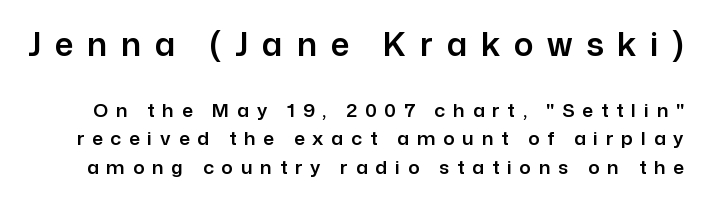
The image shows 33 px sans-serif type, upright; set normal line spacing (1.5x), unusually wide letter spacing (+0.41 em), not underlined; the first (top) block is 1.74x larger; low stroke contrast and a medium x-height.
